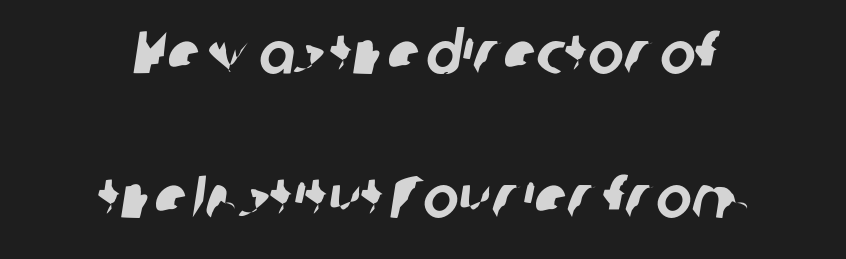
The font family rendered here belongs to the sans-serif group. One glance says open: line gaps are wider than usual. These lines keep a tight, regular rhythm from letter to letter. Nobody drew a line under any word here. This rendering uses center alignment, leaving both contours irregular but symmetric. Note the varied advance widths — an 'i' is clearly narrower than an 'm'.
